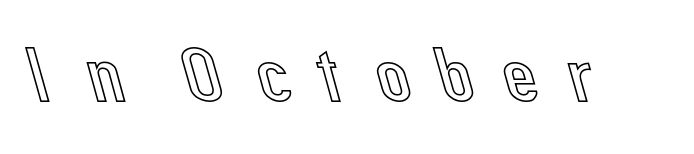
{"width": "normal", "x_height": "medium", "monospaced": "no", "underline": "no", "letter_spacing": "wide", "letter_spacing_em": 0.26, "glyph_px": 79}
